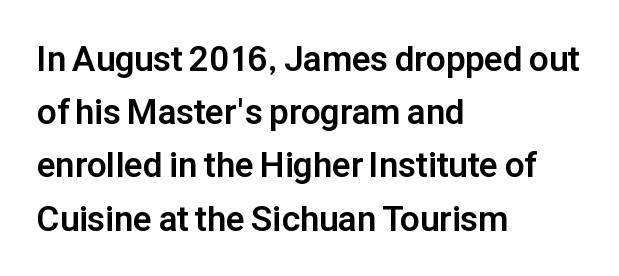
The image shows 35 px bold sans-serif type, upright; set left-aligned, normal line spacing (1.52x), normal letter spacing, not underlined; low stroke contrast and a medium x-height.
